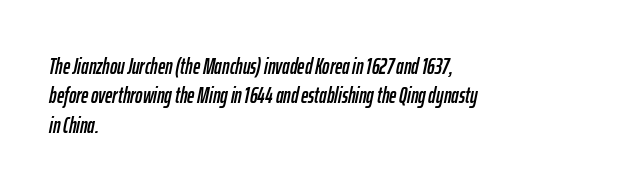
{"italic": "yes", "lean": "right", "slant_degrees": 12, "underline": "no", "align": "left", "line_spacing": "normal", "line_spacing_ratio": 1.33, "letter_spacing": "normal", "letter_spacing_em": 0.0, "glyph_px": 22}
